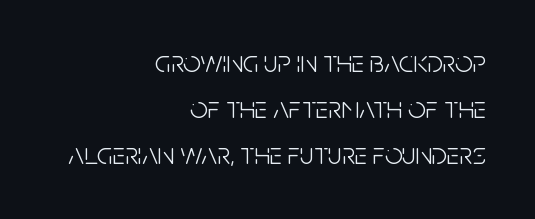
{"serif": "no", "italic": "no", "bold": "no", "weight": "light", "width": "condensed", "stroke_contrast": "low", "x_height": "large", "monospaced": "no", "underline": "no", "align": "right", "line_spacing": "normal", "line_spacing_ratio": 1.49, "letter_spacing": "normal", "letter_spacing_em": 0.0, "glyph_px": 31}
